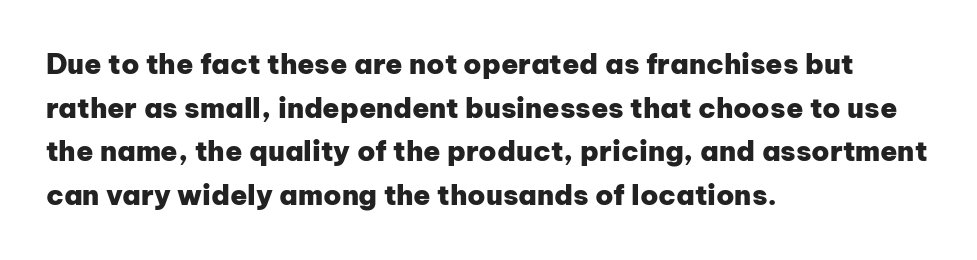
Style check: upright. Is this a fixed-width face? No — the glyphs have proportional, varying widths. These lines are set flush left with a ragged right edge. The space beneath each line is pristine and unruled. Set as a true bold cut, around the 700 mark.
